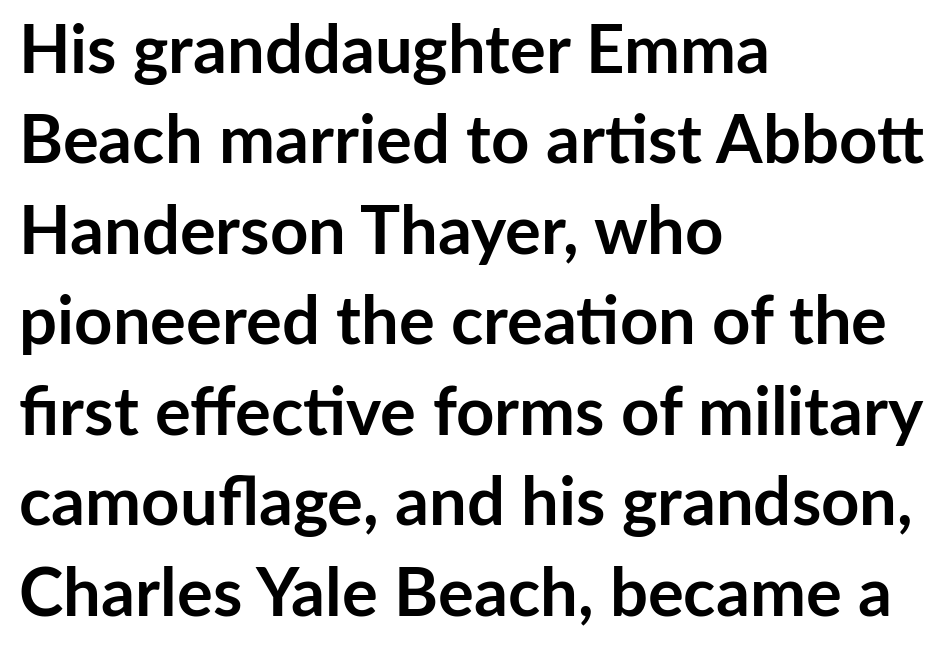
The image shows 67 px semibold sans-serif type, upright; set left-aligned, normal line spacing (1.35x), normal letter spacing, not underlined; low stroke contrast and a medium x-height.
